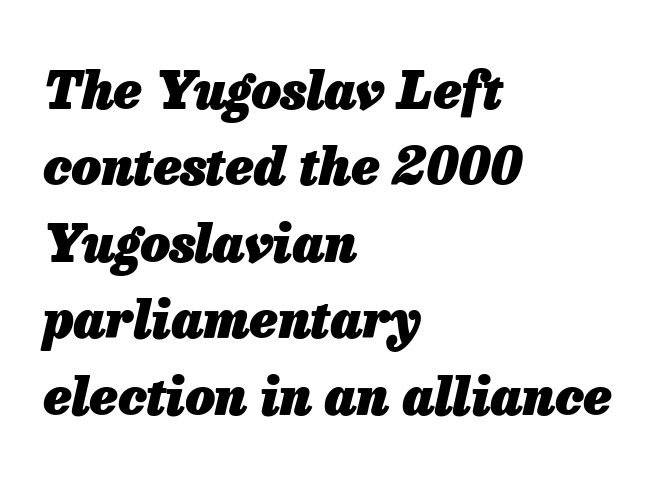
Q: Is the text bold? A: Yes.
Q: Is the text italic (slanted)? A: Yes, it leans right by about 13 degrees.
Q: Is the text underlined? A: No.
Q: How is the paragraph aligned? A: Left-aligned.
Q: Is the spacing between letters normal or unusually wide? A: Normal.
Q: Is the spacing between lines tight, normal or loose? A: Normal.
Q: Width (condensed, normal, or wide)? A: Normal.
Q: Stroke contrast? A: Low.
Q: x-height? A: Medium.
Q: Monospaced? A: No.
